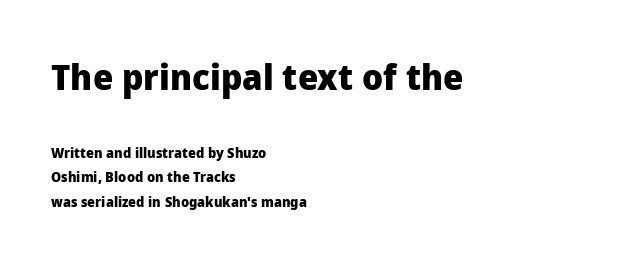
All the whitespace from short lines collects on the right. Block one is the big one; block two sits smaller underneath. Bare-footed words on every line. Grotesque or geometric, the face here clearly has no serifs. Here the designer chose a conventional face with non-uniform glyph widths. The lettering stays uniformly vertical, giving the passage a roman look.
